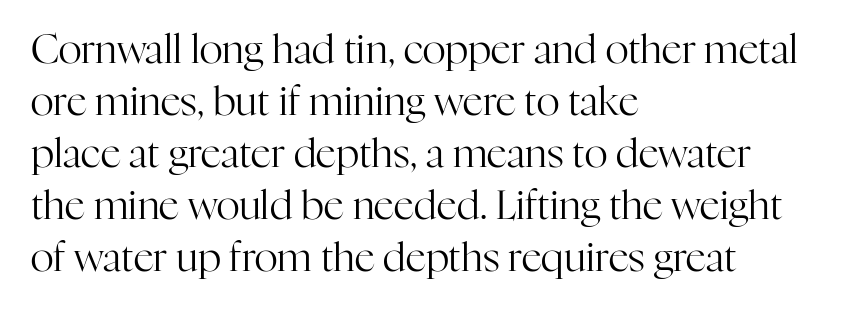
The image shows 40 px regular-weight serif type, upright; set left-aligned, normal line spacing (1.3x), normal letter spacing, not underlined; high stroke contrast and a medium x-height.
